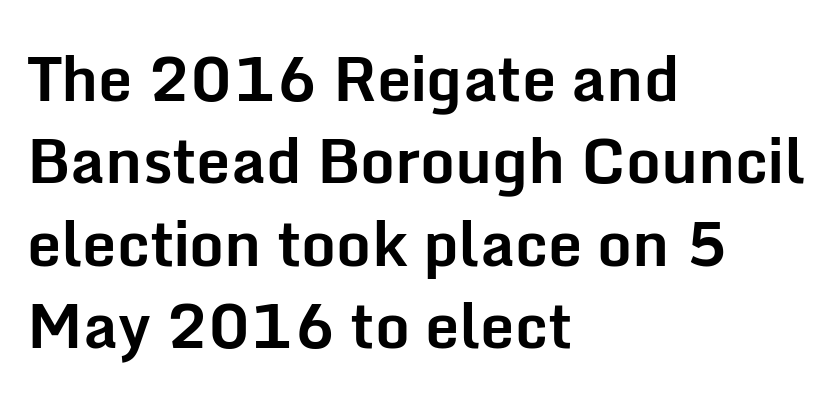
Q: Is the text bold? A: Yes.
Q: Is the text italic (slanted)? A: No, it is upright.
Q: Is the typeface a serif or a sans-serif typeface? A: Sans-serif.
Q: Is the text underlined? A: No.
Q: How is the paragraph aligned? A: Left-aligned.
Q: Is the spacing between letters normal or unusually wide? A: Normal.
Q: Is the spacing between lines tight, normal or loose? A: Normal.
Q: Width (condensed, normal, or wide)? A: Normal.
Q: Stroke contrast? A: Low.
Q: x-height? A: Medium.
Q: Monospaced? A: No.
